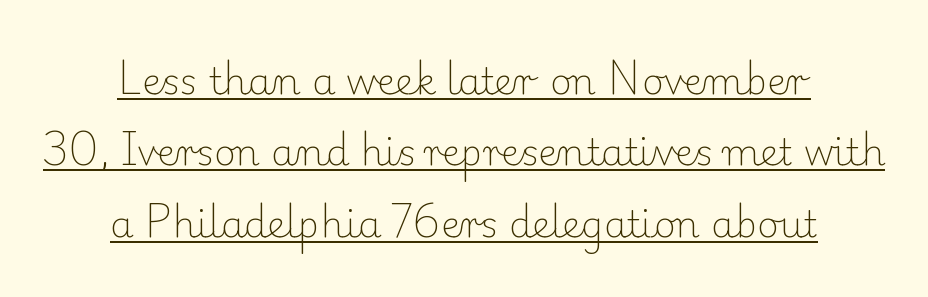
{"serif": "yes", "italic": "no", "bold": "no", "weight": "light", "width": "normal", "stroke_contrast": "low", "x_height": "small", "monospaced": "no", "underline": "yes", "align": "center", "line_spacing": "loose", "line_spacing_ratio": 1.93, "letter_spacing": "normal", "letter_spacing_em": 0.0, "glyph_px": 37}
